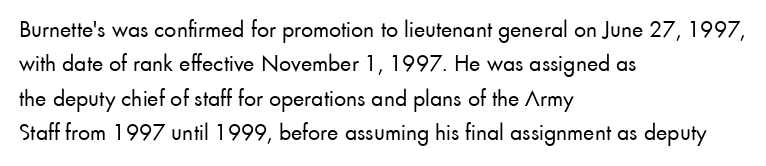
Q: Is the text bold? A: No.
Q: Is the text italic (slanted)? A: No, it is upright.
Q: Is the text underlined? A: No.
Q: How is the paragraph aligned? A: Left-aligned.
Q: Is the spacing between letters normal or unusually wide? A: Normal.
Q: Is the spacing between lines tight, normal or loose? A: Normal.
